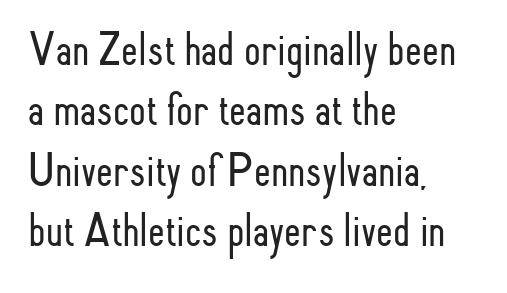
{"serif": "no", "italic": "no", "bold": "no", "weight": "light", "width": "condensed", "stroke_contrast": "low", "x_height": "small", "monospaced": "no", "underline": "no", "align": "left", "line_spacing": "normal", "line_spacing_ratio": 1.26, "letter_spacing": "normal", "letter_spacing_em": 0.0, "glyph_px": 48}
